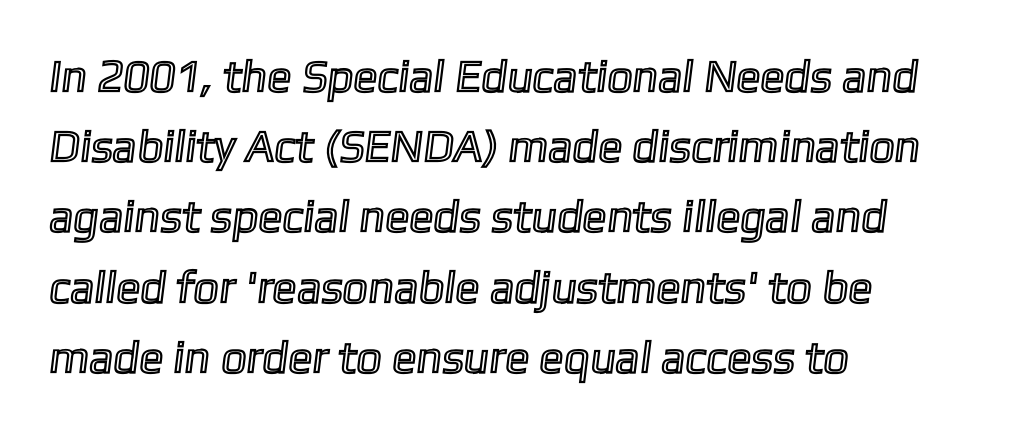
Q: Is the text underlined? A: No.
Q: How is the paragraph aligned? A: Left-aligned.
Q: Is the spacing between letters normal or unusually wide? A: Normal.
Q: Is the spacing between lines tight, normal or loose? A: Normal.
Q: Width (condensed, normal, or wide)? A: Normal.
Q: x-height? A: Medium.
Q: Monospaced? A: No.
